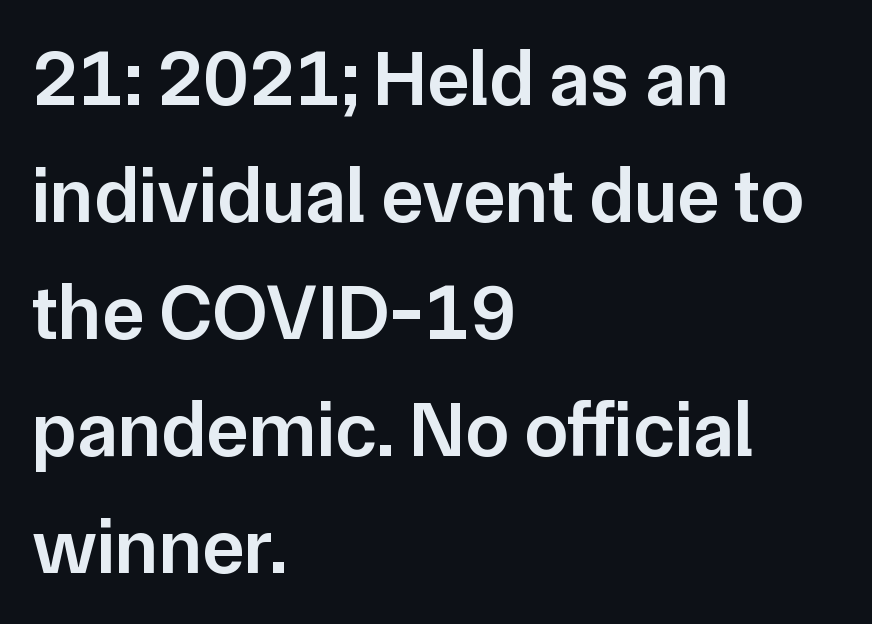
The image shows 79 px semibold sans-serif type, upright; set left-aligned, normal line spacing (1.48x), normal letter spacing, not underlined; low stroke contrast and a medium x-height.
